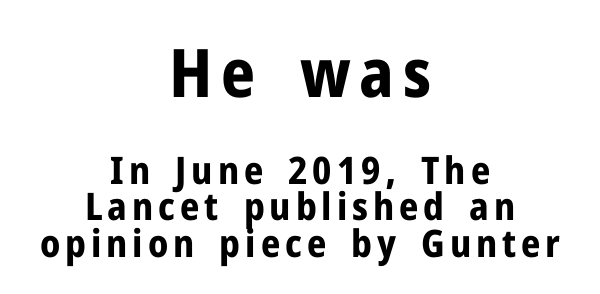
{"serif": "no", "italic": "no", "bold": "yes", "weight": "bold", "width": "normal", "stroke_contrast": "low", "x_height": "medium", "monospaced": "no", "underline": "no", "align": "center", "line_spacing": "tight", "line_spacing_ratio": 0.96, "larger_block": "first", "size_ratio": 1.76, "glyph_px": 67}
